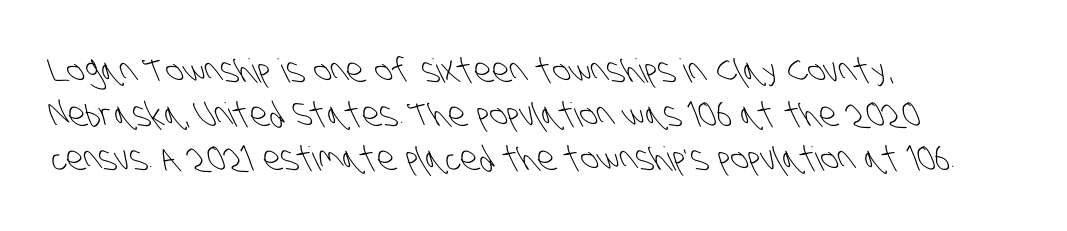
The image shows 33 px light, condensed sans-serif type; set left-aligned, normal line spacing (1.34x), normal letter spacing, not underlined; low stroke contrast and a large x-height.
